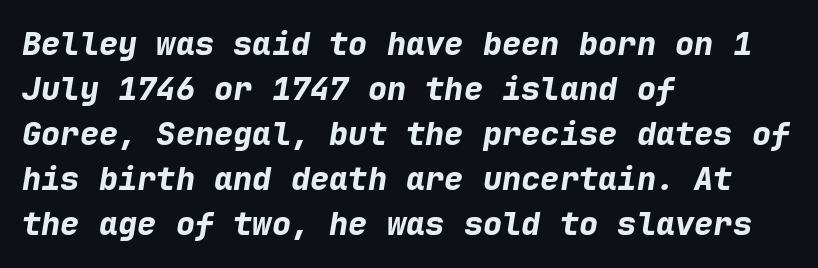
{"italic": "yes", "lean": "right", "slant_degrees": 9, "bold": "yes", "weight": "bold", "width": "normal", "stroke_contrast": "low", "x_height": "medium", "monospaced": "yes", "underline": "no", "align": "left", "line_spacing": "normal", "line_spacing_ratio": 1.41, "letter_spacing": "normal", "letter_spacing_em": 0.0, "glyph_px": 32}
